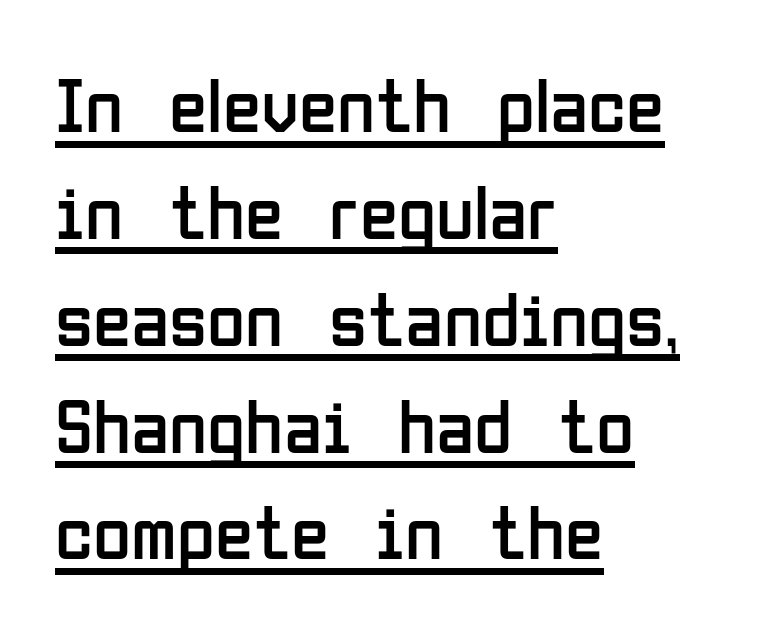
{"serif": "no", "italic": "no", "bold": "no", "weight": "regular", "width": "condensed", "stroke_contrast": "low", "x_height": "medium", "monospaced": "no", "underline": "yes", "align": "left", "line_spacing": "normal", "line_spacing_ratio": 1.37, "letter_spacing": "normal", "letter_spacing_em": 0.0, "glyph_px": 78}
